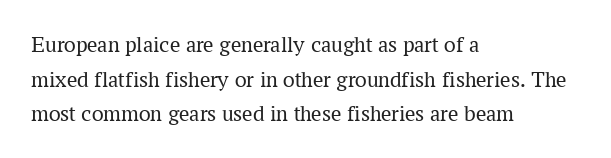
Q: Is the text bold? A: No.
Q: Is the text italic (slanted)? A: No, it is upright.
Q: Is the text underlined? A: No.
Q: How is the paragraph aligned? A: Left-aligned.
Q: Is the spacing between letters normal or unusually wide? A: Normal.
Q: Is the spacing between lines tight, normal or loose? A: Normal.
